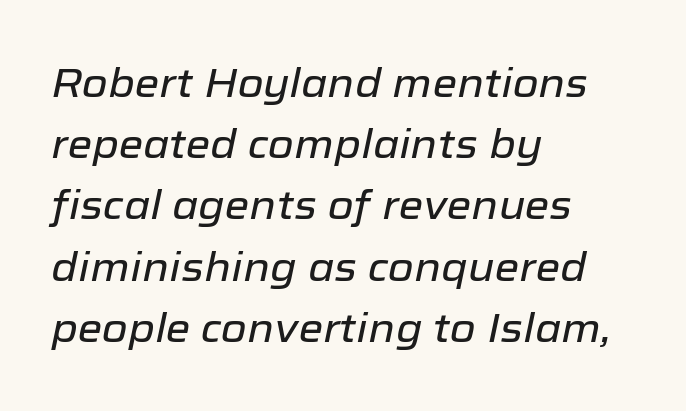
Descenders hang freely into open space. Think of a printed novel: that variable character pitch is what you see here. Each word holds together tightly as a unit, with standard inter-letter gaps. Horizontal bands of white between lines are of average thickness. The setting favours the left margin, as ordinary paragraphs usually do. The text carries the slant typical of an italic or oblique font.
